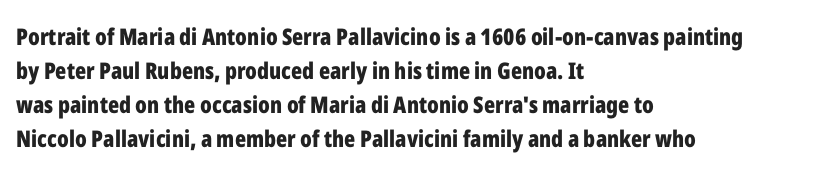
{"italic": "no", "bold": "yes", "underline": "no", "align": "left", "line_spacing": "normal", "line_spacing_ratio": 1.48, "letter_spacing": "normal", "letter_spacing_em": 0.0, "glyph_px": 23}
